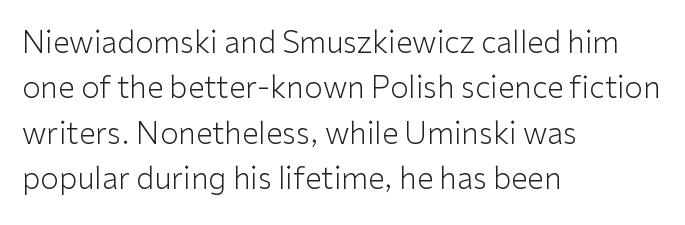
The letters stand upright; this is a roman face. The lines are quadded left. Each letter keeps its own natural width here, so spacing adapts to shape. This rendering leaves character spacing at its baseline value.
